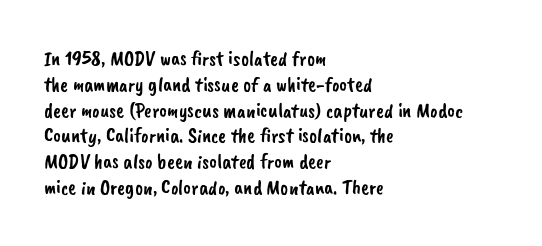
{"underline": "no", "align": "left", "line_spacing_ratio": 1.23, "letter_spacing": "normal", "letter_spacing_em": 0.0, "glyph_px": 21}
